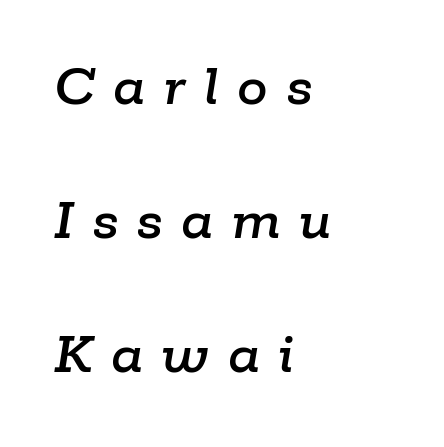
Q: Is the text italic (slanted)? A: Yes, it leans right by about 9 degrees.
Q: Is the text underlined? A: No.
Q: How is the paragraph aligned? A: Left-aligned.
Q: Is the spacing between letters normal or unusually wide? A: Unusually wide.
Q: Is the spacing between lines tight, normal or loose? A: Loose.
Q: Width (condensed, normal, or wide)? A: Normal.
Q: Stroke contrast? A: Low.
Q: x-height? A: Medium.
Q: Monospaced? A: No.
